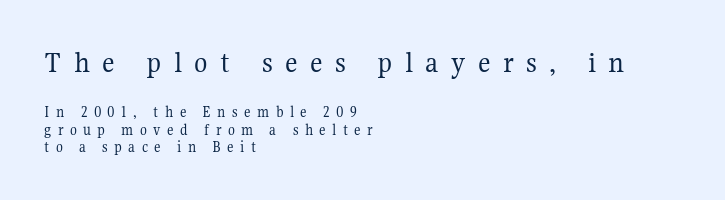
The image shows 31 px regular-weight serif type, upright; set left-aligned, tight line spacing (1.08x), unusually wide letter spacing (+0.4 em), not underlined; the first (top) block is 1.94x larger; medium stroke contrast and a medium x-height.
